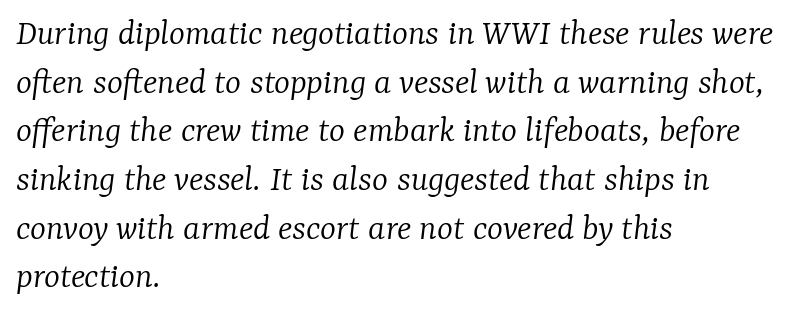
The image shows 38 px light serif type, italic (leaning right); set left-aligned, normal line spacing (1.28x), normal letter spacing, not underlined; low stroke contrast and a medium x-height.
